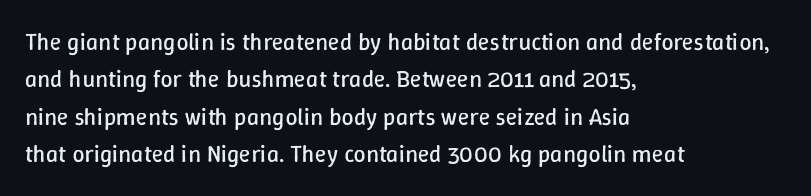
Q: Is the text bold? A: No.
Q: Is the text italic (slanted)? A: No, it is upright.
Q: Is the text underlined? A: No.
Q: How is the paragraph aligned? A: Left-aligned.
Q: Is the spacing between letters normal or unusually wide? A: Normal.
Q: Is the spacing between lines tight, normal or loose? A: Normal.
